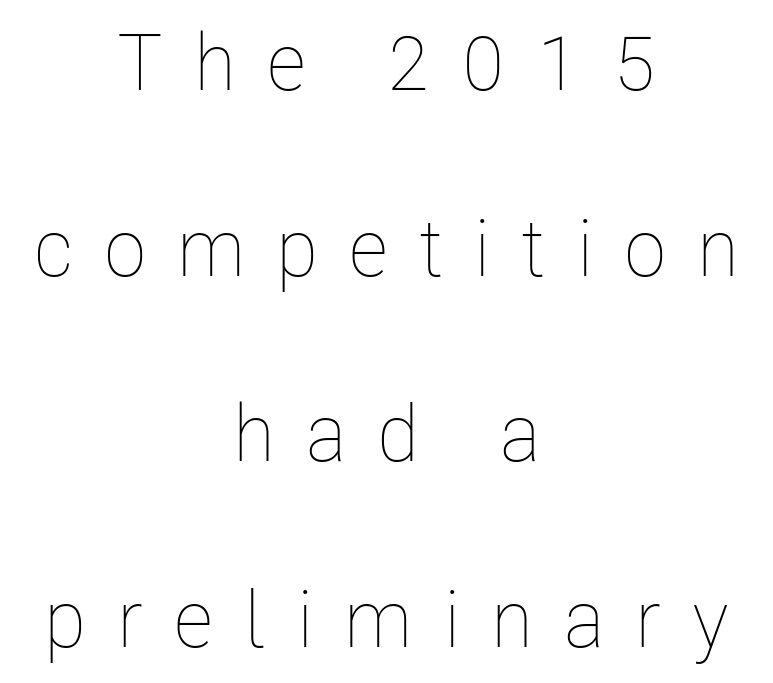
Nope, not italic — everything's standing straight. What's the leading like? Stretched, with rows far apart. Proportional: the letters do not fall into vertical columns. Caption: multi-line text, centered on the measure. On a weight scale, this lands at 450 or below.
